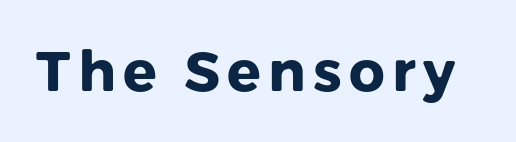
Q: Is the text bold? A: Yes.
Q: Is the text italic (slanted)? A: No, it is upright.
Q: Is the typeface a serif or a sans-serif typeface? A: Sans-serif.
Q: Is the text underlined? A: No.
Q: Width (condensed, normal, or wide)? A: Normal.
Q: Stroke contrast? A: Low.
Q: x-height? A: Medium.
Q: Monospaced? A: No.
